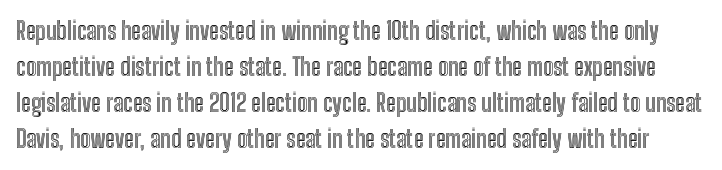
Q: Is the text italic (slanted)? A: No, it is upright.
Q: Is the text underlined? A: No.
Q: Is the spacing between letters normal or unusually wide? A: Normal.
Q: Is the spacing between lines tight, normal or loose? A: Normal.
